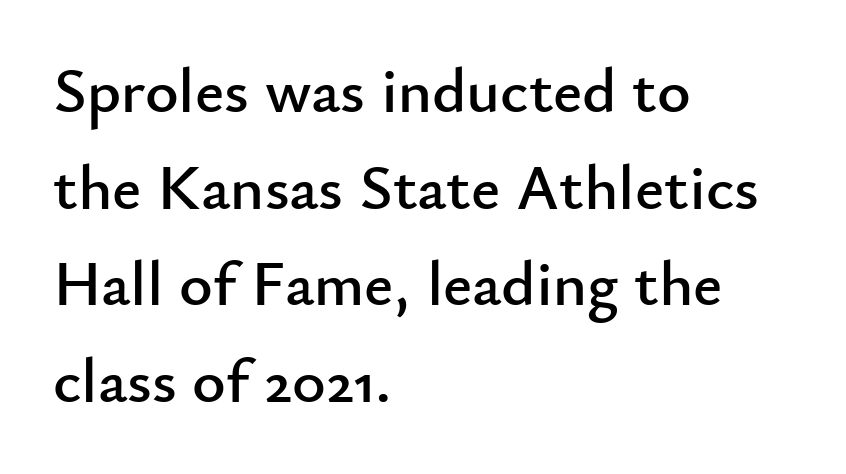
{"serif": "no", "italic": "no", "width": "normal", "stroke_contrast": "low", "x_height": "small", "monospaced": "no", "underline": "no", "align": "left", "line_spacing": "normal", "line_spacing_ratio": 1.51, "letter_spacing": "normal", "letter_spacing_em": 0.0, "glyph_px": 64}
